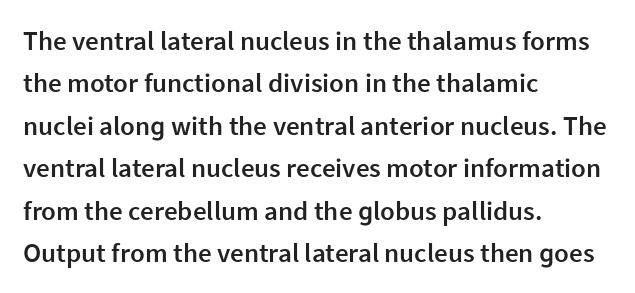
Q: Is the text bold? A: Semi-bold.
Q: Is the text italic (slanted)? A: No, it is upright.
Q: Is the text underlined? A: No.
Q: How is the paragraph aligned? A: Left-aligned.
Q: Is the spacing between letters normal or unusually wide? A: Normal.
Q: Is the spacing between lines tight, normal or loose? A: Normal.
